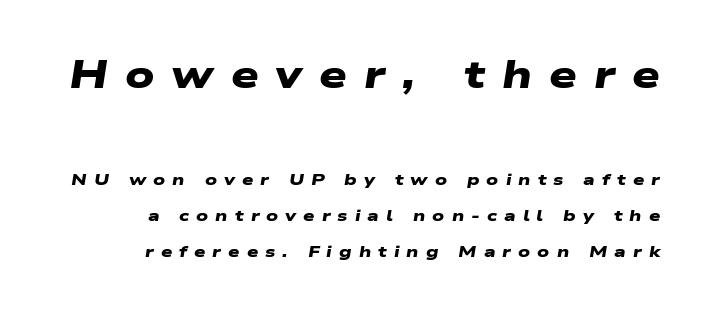
{"serif": "no", "bold": "yes", "weight": "heavy", "width": "wide", "stroke_contrast": "low", "x_height": "medium", "monospaced": "no", "underline": "no", "align": "right", "line_spacing": "loose", "line_spacing_ratio": 2.27, "letter_spacing": "wide", "letter_spacing_em": 0.44, "larger_block": "first", "size_ratio": 2.44, "glyph_px": 39}
